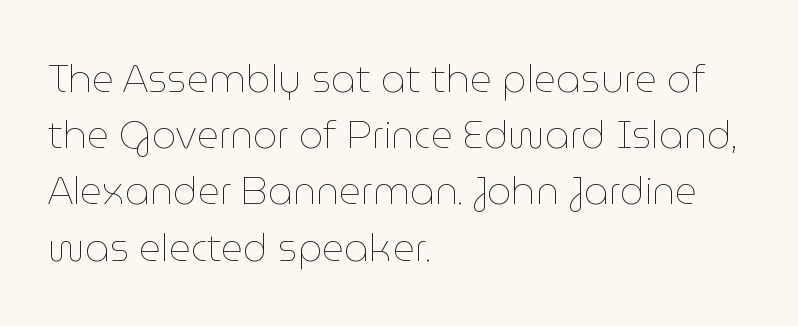
The image shows 38 px thin type, upright; set left-aligned, normal line spacing (1.48x), normal letter spacing, not underlined; low stroke contrast and a medium x-height.
